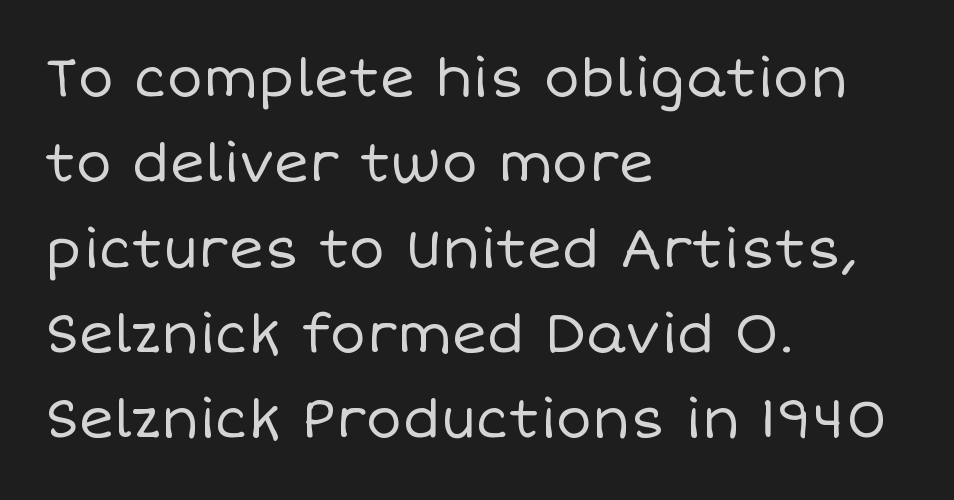
{"italic": "no", "bold": "no", "weight": "regular", "width": "normal", "stroke_contrast": "low", "x_height": "large", "monospaced": "no", "underline": "no", "align": "left", "line_spacing": "normal", "line_spacing_ratio": 1.58, "letter_spacing": "normal", "letter_spacing_em": 0.0, "glyph_px": 54}
